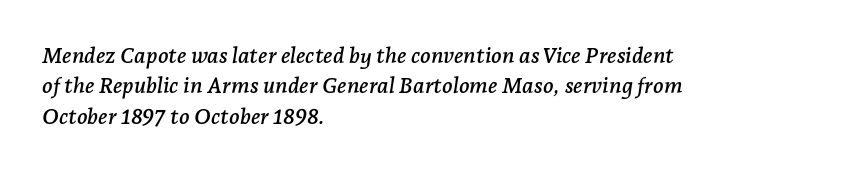
Q: Is the text italic (slanted)? A: Yes, it leans right by about 7 degrees.
Q: Is the text underlined? A: No.
Q: How is the paragraph aligned? A: Left-aligned.
Q: Is the spacing between letters normal or unusually wide? A: Normal.
Q: Is the spacing between lines tight, normal or loose? A: Normal.
